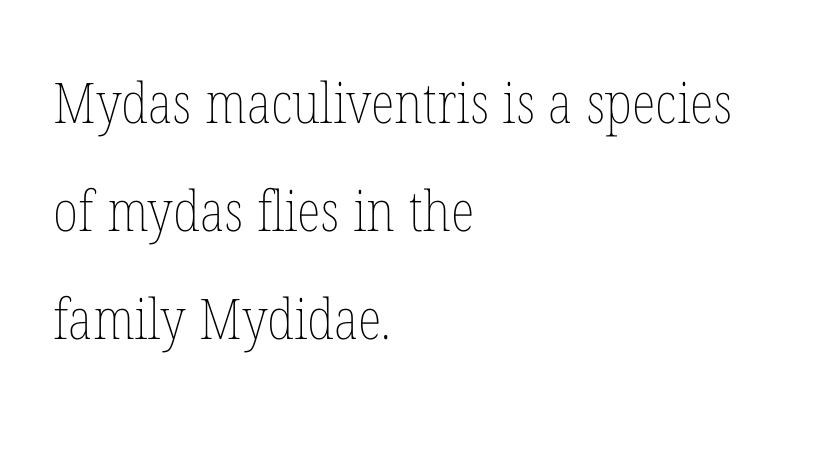
{"italic": "no", "bold": "no", "weight": "thin", "width": "condensed", "stroke_contrast": "low", "x_height": "medium", "monospaced": "no", "underline": "no", "align": "left", "line_spacing": "loose", "line_spacing_ratio": 1.93, "letter_spacing": "normal", "letter_spacing_em": 0.0, "glyph_px": 56}
